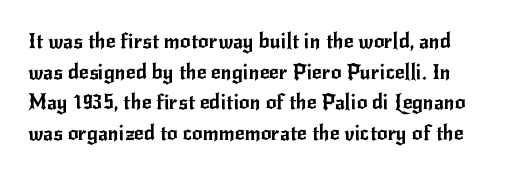
{"italic": "no", "underline": "no", "line_spacing": "normal", "line_spacing_ratio": 1.46, "letter_spacing": "normal", "letter_spacing_em": 0.0, "glyph_px": 21}
